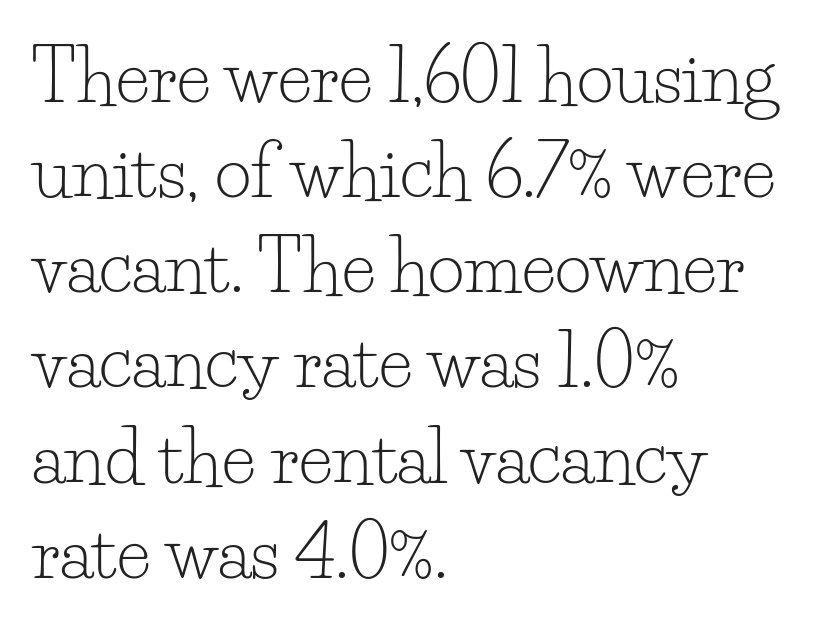
The image shows 71 px light serif type, upright; set left-aligned, normal line spacing (1.34x), normal letter spacing, not underlined; low stroke contrast and a small x-height.
